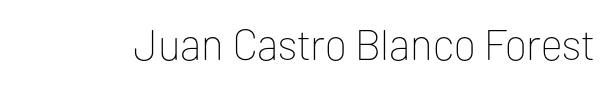
Q: Is the text bold? A: No.
Q: Is the text italic (slanted)? A: No, it is upright.
Q: Is the typeface a serif or a sans-serif typeface? A: Sans-serif.
Q: Is the text underlined? A: No.
Q: Is the spacing between letters normal or unusually wide? A: Normal.
Q: Width (condensed, normal, or wide)? A: Normal.
Q: Stroke contrast? A: Low.
Q: x-height? A: Medium.
Q: Monospaced? A: No.
